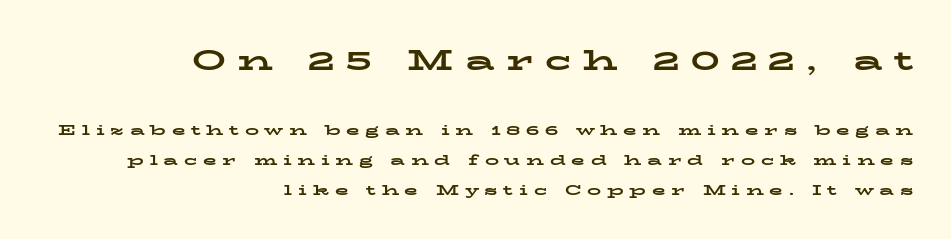
The image shows 28 px bold, wide serif type, upright; set right-aligned, loose line spacing (2.11x), unusually wide letter spacing (+0.41 em), not underlined; the first (top) block is 2.0x larger; low stroke contrast and a medium x-height.
